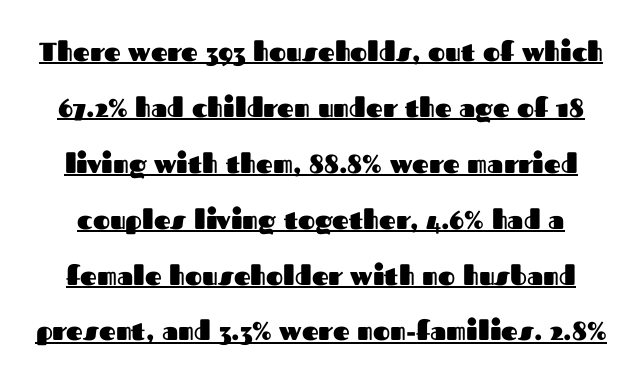
Q: Is the text bold? A: Yes.
Q: Is the text italic (slanted)? A: No, it is upright.
Q: Is the text underlined? A: Yes.
Q: Is the spacing between letters normal or unusually wide? A: Normal.
Q: Is the spacing between lines tight, normal or loose? A: Loose.
